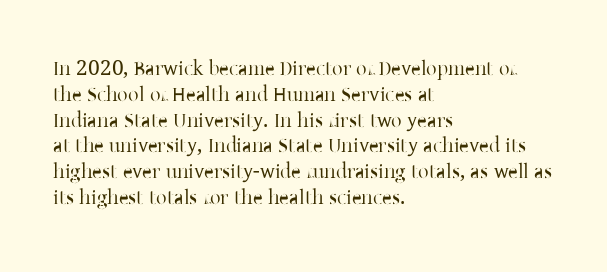
Q: Is the text bold? A: No.
Q: Is the text italic (slanted)? A: No, it is upright.
Q: Is the text underlined? A: No.
Q: How is the paragraph aligned? A: Left-aligned.
Q: Is the spacing between letters normal or unusually wide? A: Normal.
